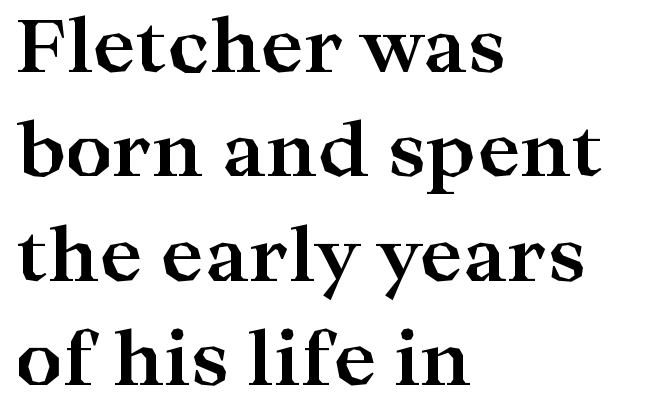
Q: Is the text bold? A: Yes.
Q: Is the text italic (slanted)? A: No, it is upright.
Q: Is the typeface a serif or a sans-serif typeface? A: Serif.
Q: Is the text underlined? A: No.
Q: How is the paragraph aligned? A: Left-aligned.
Q: Is the spacing between letters normal or unusually wide? A: Normal.
Q: Is the spacing between lines tight, normal or loose? A: Normal.
Q: Width (condensed, normal, or wide)? A: Wide.
Q: Stroke contrast? A: High.
Q: x-height? A: Medium.
Q: Monospaced? A: No.
